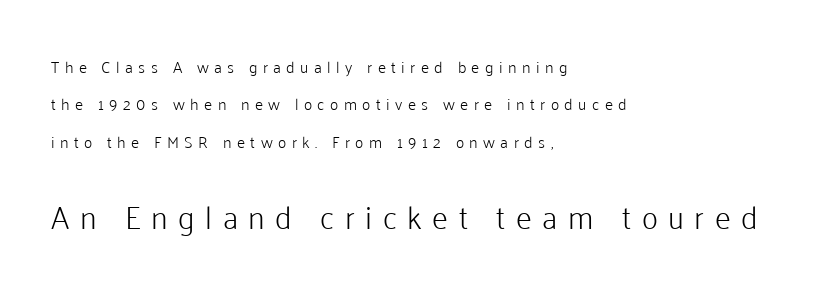
Q: Is the text bold? A: No.
Q: Is the text italic (slanted)? A: No, it is upright.
Q: Is the typeface a serif or a sans-serif typeface? A: Sans-serif.
Q: Is the text underlined? A: No.
Q: How is the paragraph aligned? A: Left-aligned.
Q: Is the spacing between letters normal or unusually wide? A: Unusually wide.
Q: Is the spacing between lines tight, normal or loose? A: Loose.
Q: Which block of text is set in a larger size, the first (top) or the second (bottom)? A: The second (bottom) one.
Q: Width (condensed, normal, or wide)? A: Normal.
Q: Stroke contrast? A: Low.
Q: x-height? A: Medium.
Q: Monospaced? A: No.
